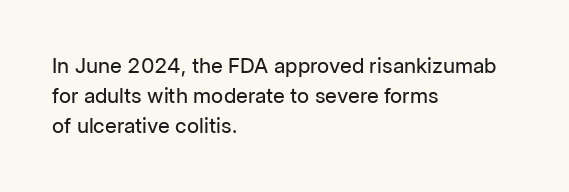
Regarding leading, the lines here are spaced in the standard way. Underline: absent. A classic flush-left, rag-right setting is used for this passage. Every character sits straight up, as roman type does.
